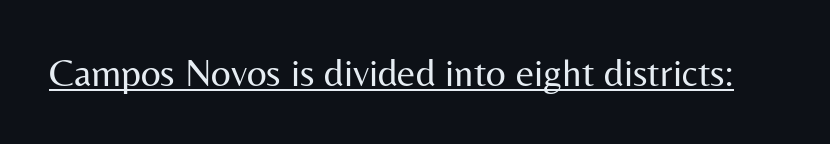
The image shows 39 px regular-weight sans-serif type, upright; set normal letter spacing, underlined; medium stroke contrast and a medium x-height.
